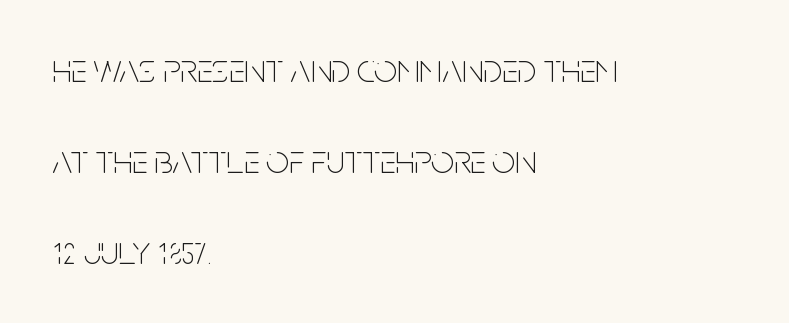
{"serif": "no", "italic": "no", "bold": "no", "weight": "thin", "width": "condensed", "stroke_contrast": "low", "x_height": "large", "monospaced": "no", "underline": "no", "align": "left", "line_spacing": "loose", "line_spacing_ratio": 2.28, "letter_spacing": "normal", "letter_spacing_em": 0.0, "glyph_px": 40}
